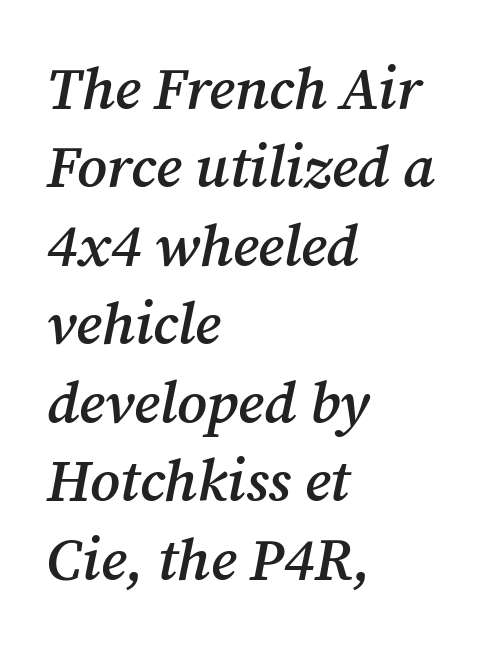
The image shows 59 px semibold serif type, italic (leaning right); set left-aligned, normal line spacing (1.33x), normal letter spacing, not underlined; medium stroke contrast and a medium x-height.
